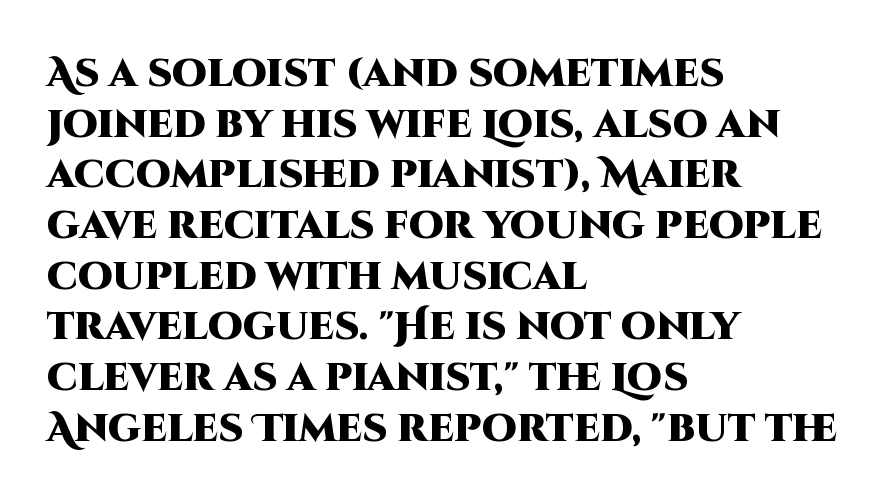
Q: Is the text bold? A: Yes.
Q: Is the text italic (slanted)? A: No, it is upright.
Q: Is the typeface a serif or a sans-serif typeface? A: Sans-serif.
Q: Is the text underlined? A: No.
Q: How is the paragraph aligned? A: Left-aligned.
Q: Is the spacing between letters normal or unusually wide? A: Normal.
Q: Is the spacing between lines tight, normal or loose? A: Normal.
Q: Width (condensed, normal, or wide)? A: Normal.
Q: Stroke contrast? A: High.
Q: x-height? A: Large.
Q: Monospaced? A: No.
